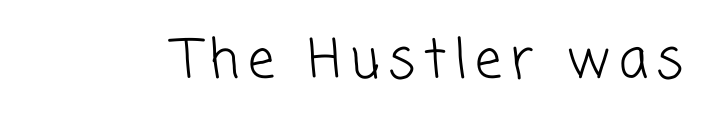
The image shows 53 px light sans-serif type; set not underlined; low stroke contrast and a medium x-height.
